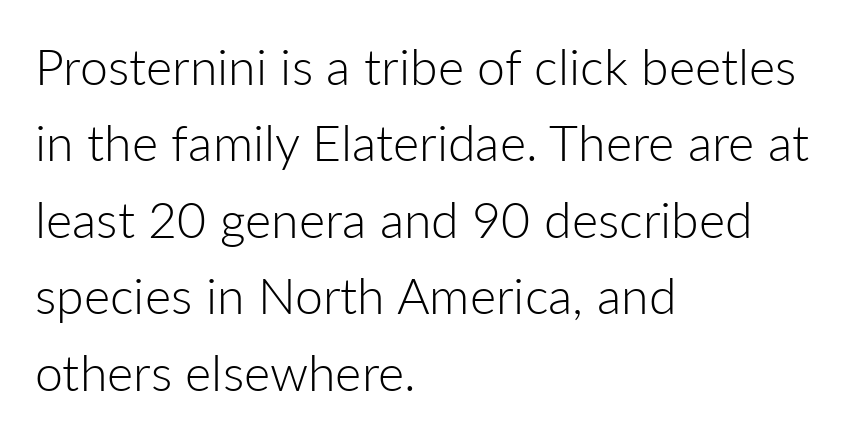
Q: Is the text bold? A: No.
Q: Is the text italic (slanted)? A: No, it is upright.
Q: Is the typeface a serif or a sans-serif typeface? A: Sans-serif.
Q: Is the text underlined? A: No.
Q: How is the paragraph aligned? A: Left-aligned.
Q: Is the spacing between letters normal or unusually wide? A: Normal.
Q: Is the spacing between lines tight, normal or loose? A: Normal.
Q: Width (condensed, normal, or wide)? A: Normal.
Q: Stroke contrast? A: Low.
Q: x-height? A: Medium.
Q: Monospaced? A: No.
